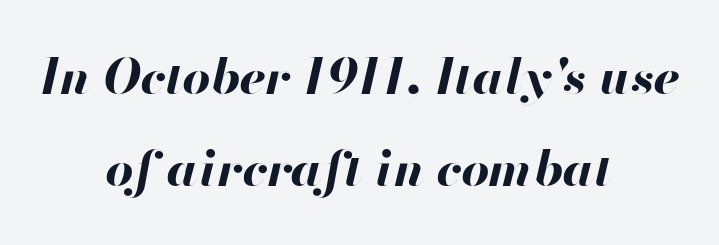
The image shows 49 px bold type, italic (leaning right); set centered, line spacing 1.88x, normal letter spacing, not underlined; high stroke contrast and a small x-height.
